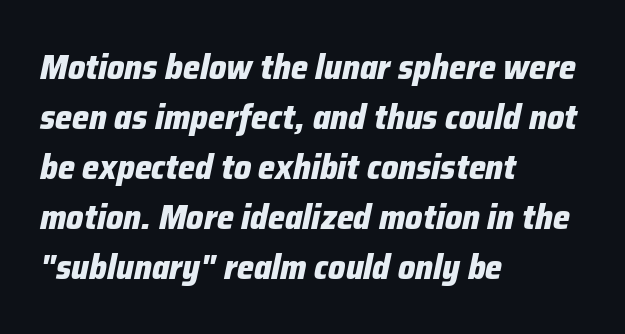
{"italic": "yes", "lean": "right", "slant_degrees": 12, "bold": "yes", "weight": "heavy", "width": "normal", "stroke_contrast": "low", "x_height": "medium", "monospaced": "no", "underline": "no", "align": "left", "line_spacing": "normal", "line_spacing_ratio": 1.47, "letter_spacing": "normal", "letter_spacing_em": 0.0, "glyph_px": 34}
